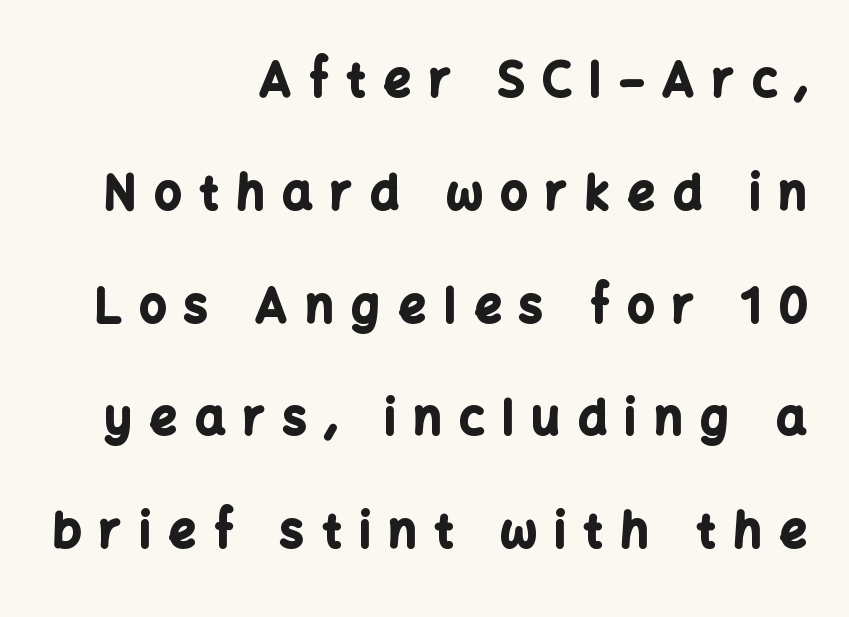
Proportional: the letters do not fall into vertical columns. Bare-footed words on every line. The passage shown stacks its lines with a broad gap. Does the weight exceed regular? Yes, all the way to bold. You can tell from the bare stems that sans-serif type was used. Italic? Not at all — the glyphs are vertical.
